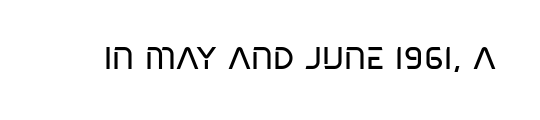
Q: Is the text bold? A: No.
Q: Is the typeface a serif or a sans-serif typeface? A: Sans-serif.
Q: Is the text underlined? A: No.
Q: Is the spacing between letters normal or unusually wide? A: Normal.
Q: Width (condensed, normal, or wide)? A: Condensed.
Q: Stroke contrast? A: Low.
Q: x-height? A: Large.
Q: Monospaced? A: No.
